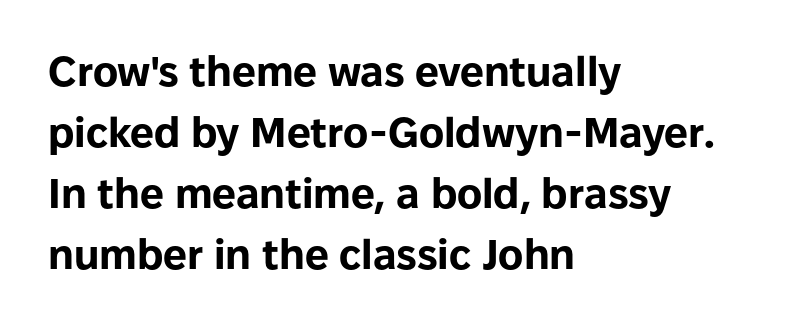
{"serif": "no", "italic": "no", "bold": "yes", "weight": "bold", "width": "normal", "stroke_contrast": "low", "x_height": "medium", "monospaced": "no", "underline": "no", "align": "left", "line_spacing": "normal", "line_spacing_ratio": 1.45, "letter_spacing": "normal", "letter_spacing_em": 0.0, "glyph_px": 42}
